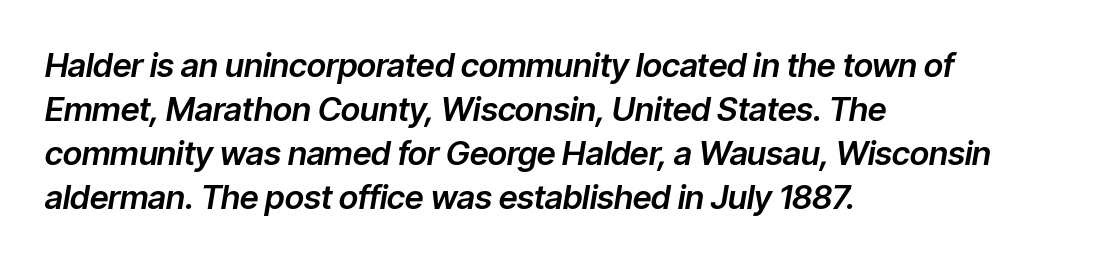
The face used here has a pronounced slope to its letters. This sample uses plain, unmodified letter spacing. The passage shown is typed in a proportional face where columns would drift. Rule under the text: the space is simply empty. Notice how the passage keeps a crisp vertical edge on the left only. Evenly set lines give the paragraph a standard silhouette.
